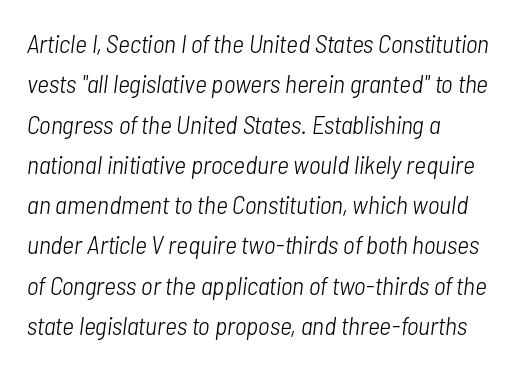
{"italic": "yes", "lean": "right", "slant_degrees": 7, "bold": "no", "underline": "no", "align": "left", "line_spacing": "normal", "line_spacing_ratio": 1.55, "letter_spacing": "normal", "letter_spacing_em": 0.0, "glyph_px": 26}
